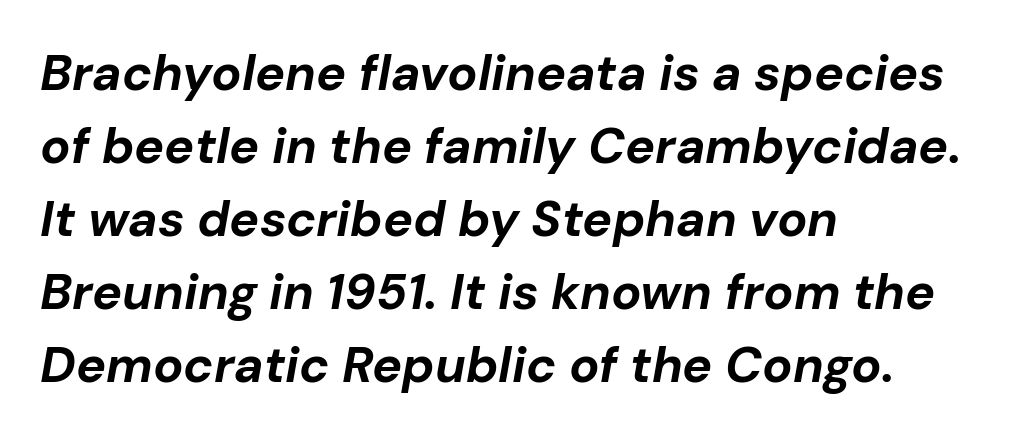
Q: Is the text bold? A: Yes.
Q: Is the text italic (slanted)? A: Yes, it leans right by about 10 degrees.
Q: Is the text underlined? A: No.
Q: How is the paragraph aligned? A: Left-aligned.
Q: Is the spacing between letters normal or unusually wide? A: Normal.
Q: Is the spacing between lines tight, normal or loose? A: Normal.
Q: Width (condensed, normal, or wide)? A: Normal.
Q: Stroke contrast? A: Low.
Q: x-height? A: Medium.
Q: Monospaced? A: No.
